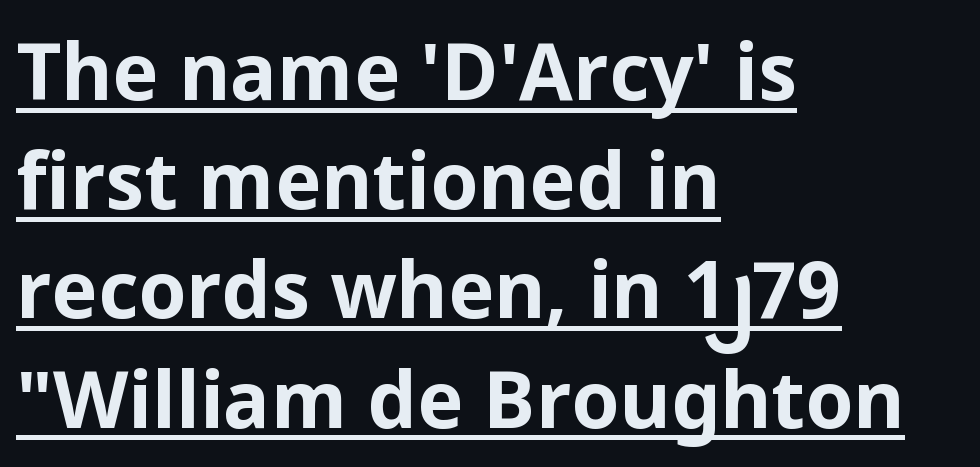
{"serif": "no", "italic": "no", "bold": "yes", "weight": "bold", "width": "normal", "stroke_contrast": "low", "x_height": "medium", "monospaced": "no", "underline": "yes", "align": "left", "line_spacing": "normal", "line_spacing_ratio": 1.4, "letter_spacing": "normal", "letter_spacing_em": 0.0, "glyph_px": 78}
